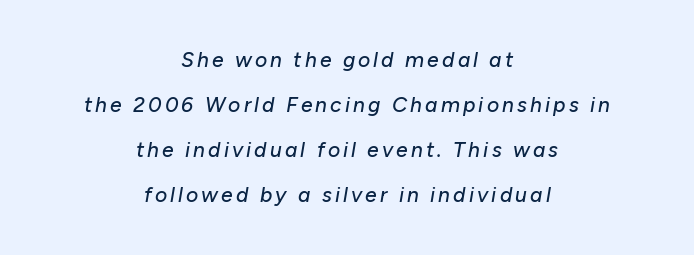
{"italic": "yes", "lean": "right", "slant_degrees": 10, "underline": "no", "align": "center", "line_spacing": "loose", "line_spacing_ratio": 2.14, "glyph_px": 21}
